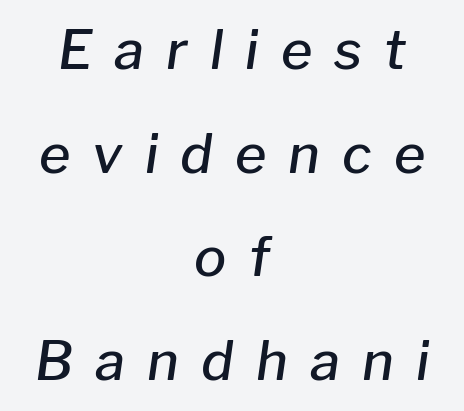
Q: Is the text bold? A: Semi-bold.
Q: Is the text italic (slanted)? A: Yes, it leans right by about 8 degrees.
Q: Is the text underlined? A: No.
Q: How is the paragraph aligned? A: Centered.
Q: Is the spacing between letters normal or unusually wide? A: Unusually wide.
Q: Is the spacing between lines tight, normal or loose? A: Loose.
Q: Width (condensed, normal, or wide)? A: Normal.
Q: Stroke contrast? A: Low.
Q: x-height? A: Medium.
Q: Monospaced? A: No.
